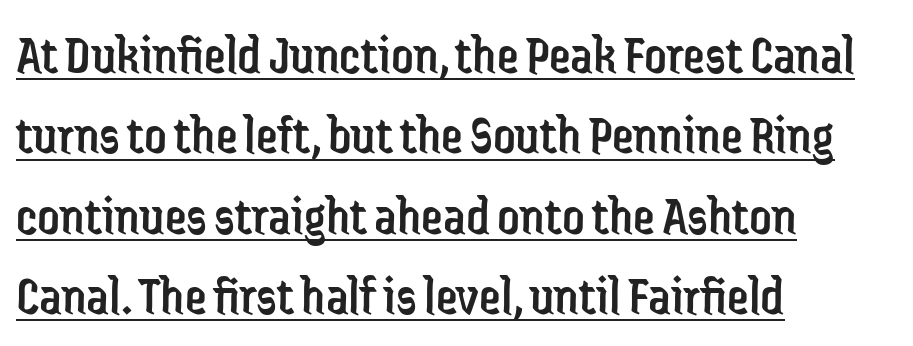
Q: Is the text bold? A: No.
Q: Is the text italic (slanted)? A: No, it is upright.
Q: Is the typeface a serif or a sans-serif typeface? A: Sans-serif.
Q: Is the text underlined? A: Yes.
Q: How is the paragraph aligned? A: Left-aligned.
Q: Is the spacing between letters normal or unusually wide? A: Normal.
Q: Is the spacing between lines tight, normal or loose? A: Normal.
Q: Width (condensed, normal, or wide)? A: Condensed.
Q: Stroke contrast? A: Low.
Q: x-height? A: Medium.
Q: Monospaced? A: No.
